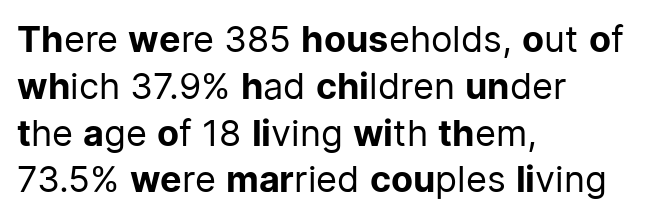
Character widths vary here, with narrow letters taking less room than wide ones. No extra ink here — the face is not bold. These lines are set flush left with a ragged right edge. Does extra space separate the letters? No, they use regular spacing. This is the regular roman posture of the typeface. Look at the bottom of the vertical strokes: they stop flat, with no serifs.
